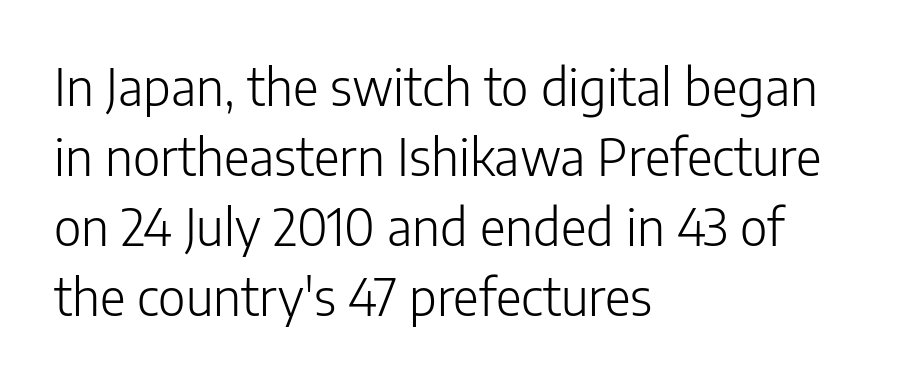
{"serif": "no", "italic": "no", "bold": "no", "weight": "light", "width": "normal", "stroke_contrast": "low", "x_height": "medium", "monospaced": "no", "underline": "no", "align": "left", "line_spacing": "normal", "line_spacing_ratio": 1.4, "letter_spacing": "normal", "letter_spacing_em": 0.0, "glyph_px": 50}
